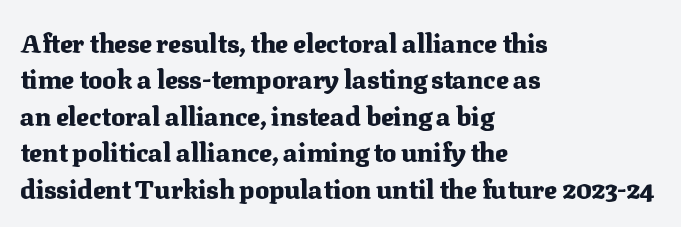
The image shows 26 px bold type, upright; set left-aligned, normal line spacing (1.4x), normal letter spacing, not underlined.
